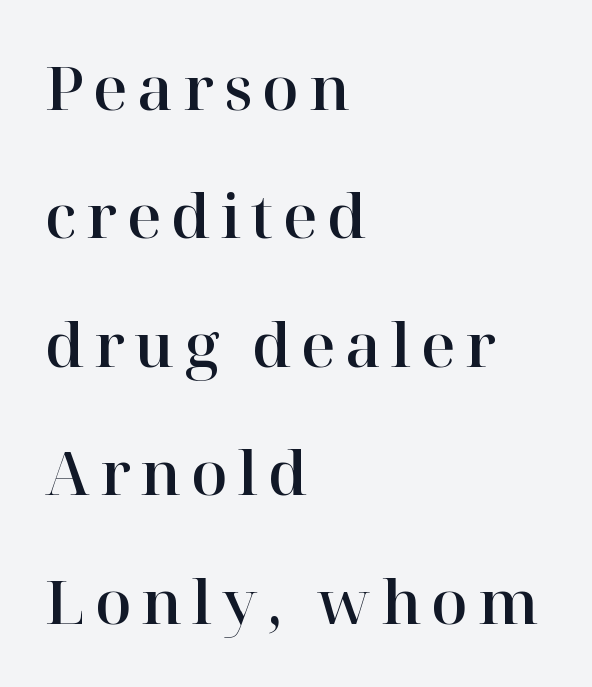
Is this a fixed-width face? No — the glyphs have proportional, varying widths. The lines in this sample share a left origin and differ only in where they stop. The axis of the letterforms is exactly vertical. The strip under each line holds only bare page. The leading is generous, giving the passage an open texture.
